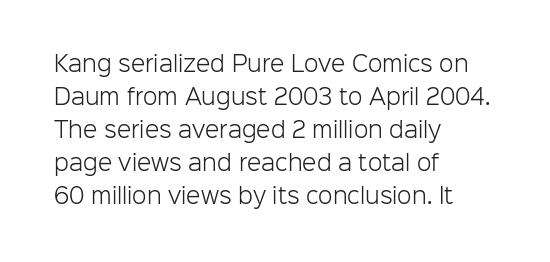
Q: Is the text bold? A: No.
Q: Is the text italic (slanted)? A: No, it is upright.
Q: Is the text underlined? A: No.
Q: How is the paragraph aligned? A: Left-aligned.
Q: Is the spacing between letters normal or unusually wide? A: Normal.
Q: Is the spacing between lines tight, normal or loose? A: Normal.
